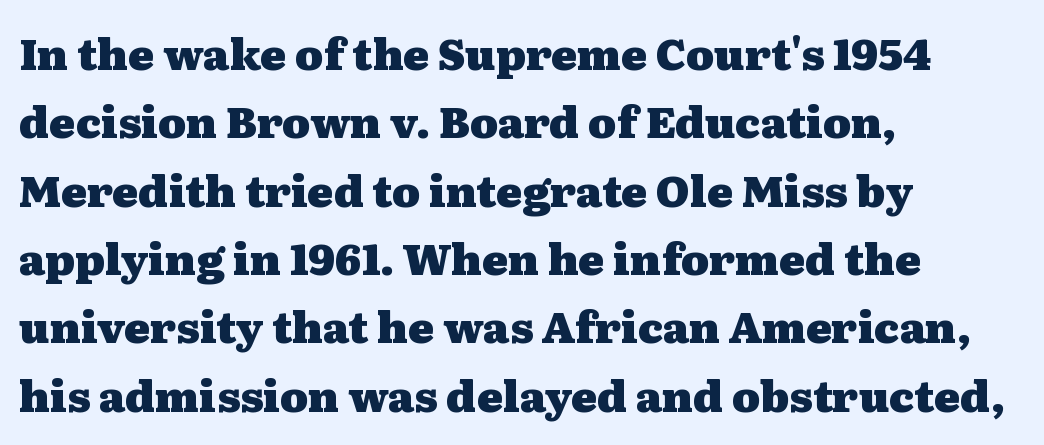
The image shows 43 px heavy, wide serif type, upright; set left-aligned, normal line spacing (1.59x), normal letter spacing, not underlined; medium stroke contrast and a medium x-height.
